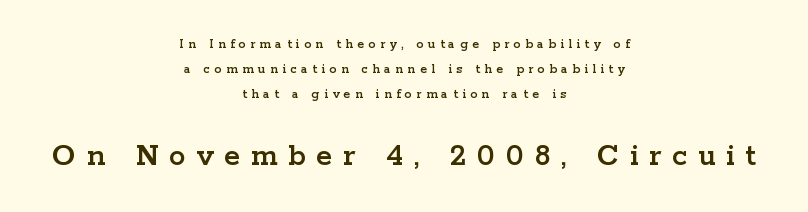
Q: Is the text italic (slanted)? A: No, it is upright.
Q: Is the typeface a serif or a sans-serif typeface? A: Serif.
Q: Is the text underlined? A: No.
Q: How is the paragraph aligned? A: Centered.
Q: Is the spacing between letters normal or unusually wide? A: Unusually wide.
Q: Which block of text is set in a larger size, the first (top) or the second (bottom)? A: The second (bottom) one.
Q: Width (condensed, normal, or wide)? A: Wide.
Q: Stroke contrast? A: Low.
Q: x-height? A: Medium.
Q: Monospaced? A: No.
